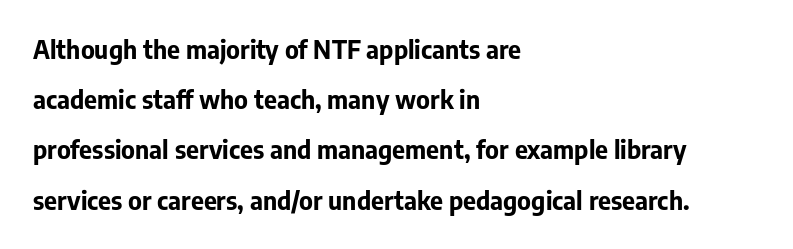
Q: Is the text bold? A: Yes.
Q: Is the text italic (slanted)? A: No, it is upright.
Q: Is the text underlined? A: No.
Q: How is the paragraph aligned? A: Left-aligned.
Q: Is the spacing between letters normal or unusually wide? A: Normal.
Q: Is the spacing between lines tight, normal or loose? A: Loose.
